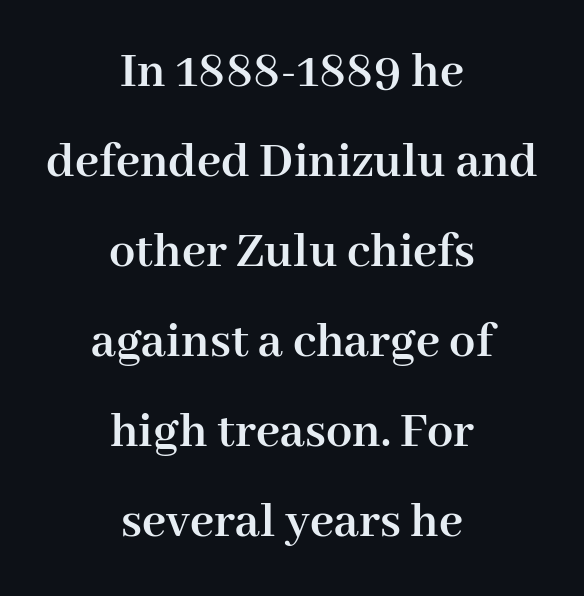
{"serif": "yes", "italic": "no", "bold": "yes", "weight": "semibold", "width": "normal", "stroke_contrast": "high", "x_height": "medium", "monospaced": "no", "underline": "no", "align": "center", "line_spacing_ratio": 1.73, "letter_spacing": "normal", "letter_spacing_em": 0.0, "glyph_px": 52}
